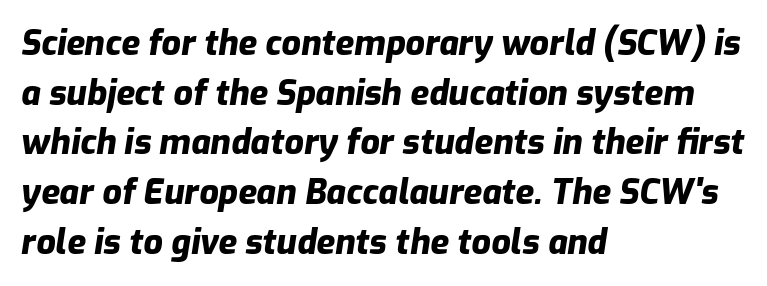
The image shows 34 px heavy type, italic (leaning right); set left-aligned, normal line spacing (1.46x), normal letter spacing, not underlined; low stroke contrast and a medium x-height.
